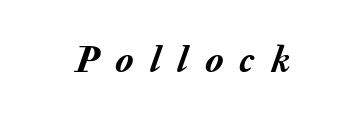
Check the space under the baseline: it is left empty. The glyphs look as if they've been sheared to an angle. These lines have a slow, spaced-out rhythm from letter to letter. The sample has been set heavy, in full bold. You could not count columns in this text — the font is proportionally spaced.
